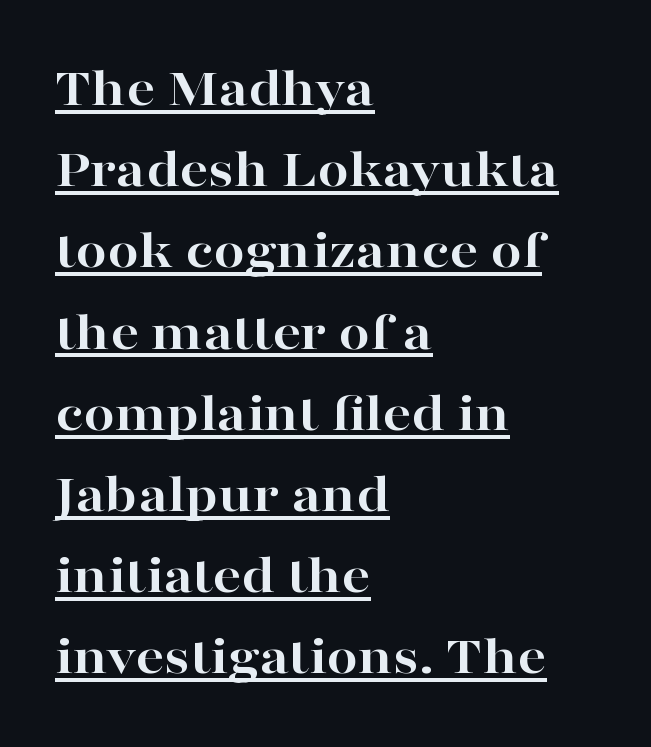
Q: Is the text bold? A: Yes.
Q: Is the text italic (slanted)? A: No, it is upright.
Q: Is the typeface a serif or a sans-serif typeface? A: Serif.
Q: Is the text underlined? A: Yes.
Q: How is the paragraph aligned? A: Left-aligned.
Q: Is the spacing between letters normal or unusually wide? A: Normal.
Q: Is the spacing between lines tight, normal or loose? A: Normal.
Q: Width (condensed, normal, or wide)? A: Wide.
Q: Stroke contrast? A: High.
Q: x-height? A: Medium.
Q: Monospaced? A: No.
